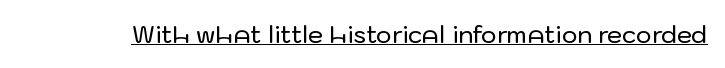
Default kerning and tracking; the words read as compact shapes. Notice how the stems are strictly vertical — no italics here. The glyphs are accompanied by a horizontal stroke just below them.
